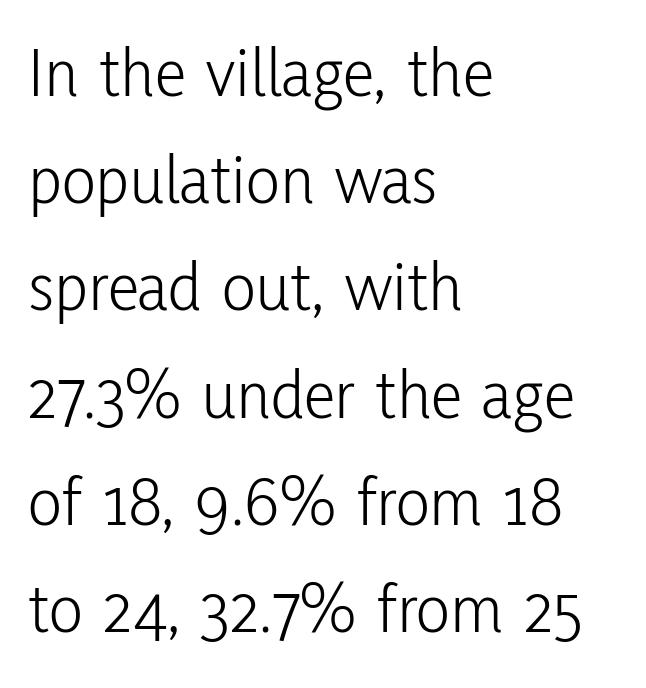
Summary of vertical rhythm: regular, with standard interline spacing. Caption: multi-line text, flush left, ragged right. A roman cut, with each character standing at attention. The zone under the glyphs is completely vacant. This sample has the flowing, uneven cadence of proportional lettering.
